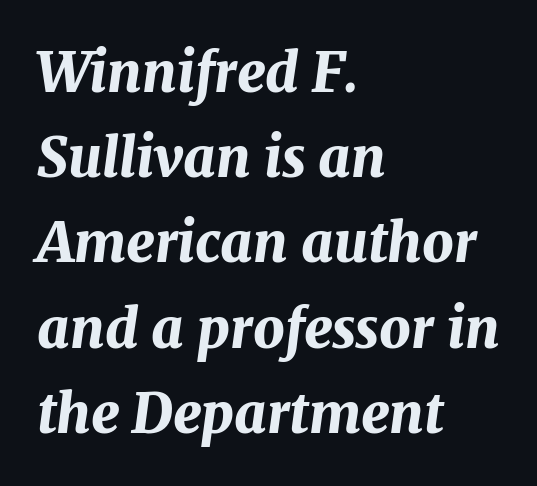
The image shows 55 px bold type, italic (leaning right); set left-aligned, normal line spacing (1.55x), normal letter spacing, not underlined; medium stroke contrast and a medium x-height.
